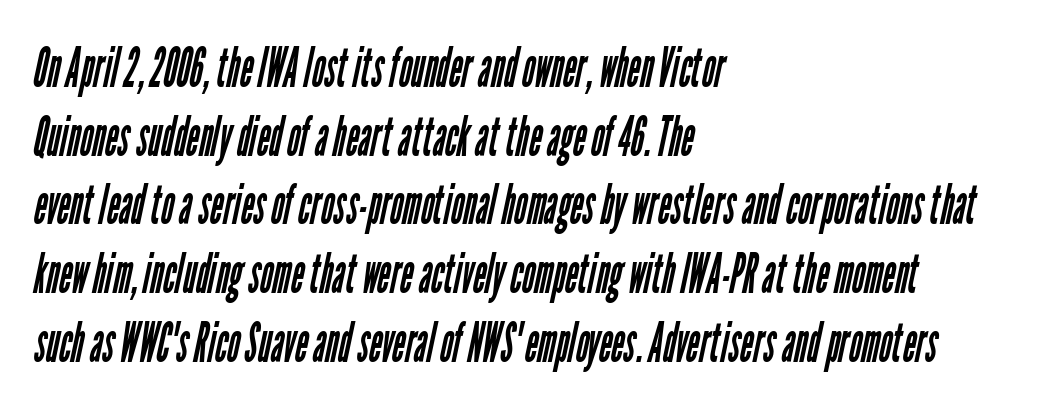
The image shows 55 px regular-weight, condensed sans-serif type; set left-aligned, normal line spacing (1.25x), normal letter spacing, not underlined; low stroke contrast and a medium x-height.
